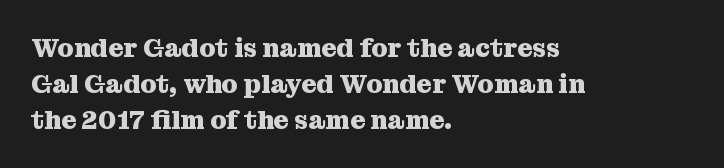
Weight: bold. Inter-character spacing is left at the font's built-in metrics. Check the space under the baseline: it is left empty. These lines sit exactly where default settings would place them. Compared with a centered layout, this one pins lines to the left instead.
